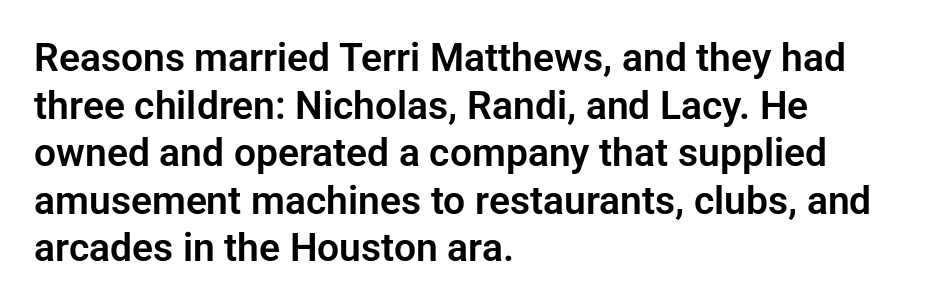
{"serif": "no", "italic": "no", "width": "normal", "stroke_contrast": "low", "x_height": "medium", "monospaced": "no", "underline": "no", "align": "left", "line_spacing_ratio": 1.22, "letter_spacing": "normal", "letter_spacing_em": 0.0, "glyph_px": 39}
